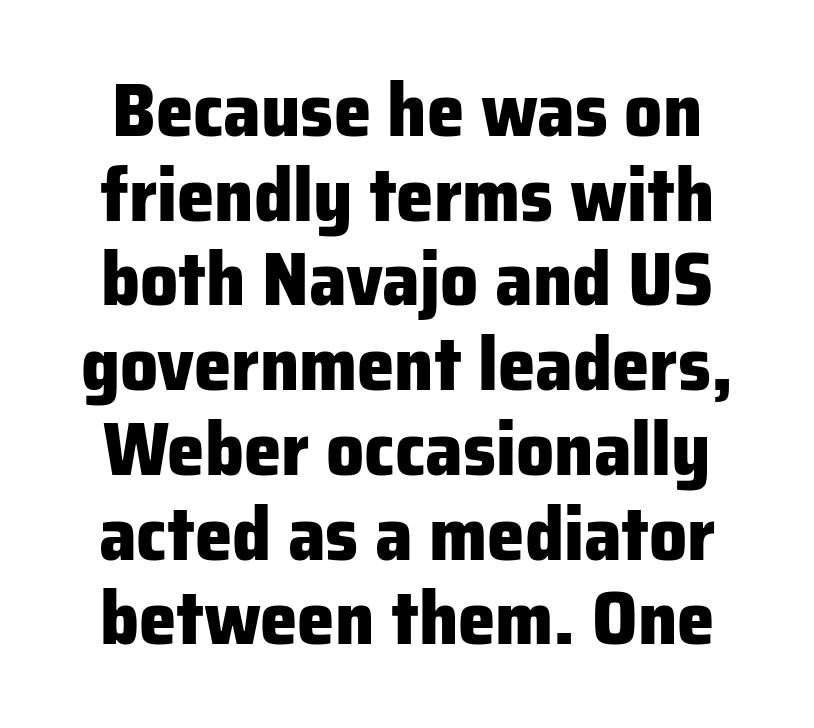
The image shows 75 px heavy sans-serif type, upright; set tight line spacing (1.13x), normal letter spacing, not underlined; low stroke contrast and a medium x-height.
